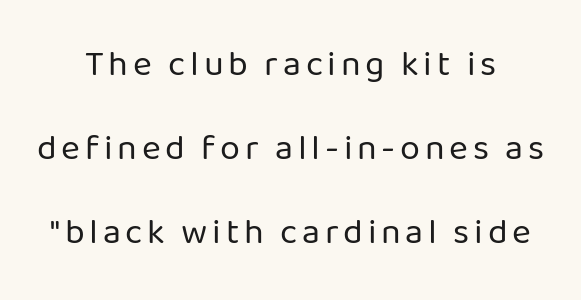
The image shows 36 px regular-weight sans-serif type, upright; set loose line spacing (2.33x), not underlined; low stroke contrast and a medium x-height.
